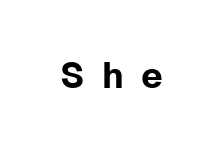
The image shows 36 px sans-serif type, upright; set unusually wide letter spacing (+0.48 em), not underlined; low stroke contrast and a medium x-height.
